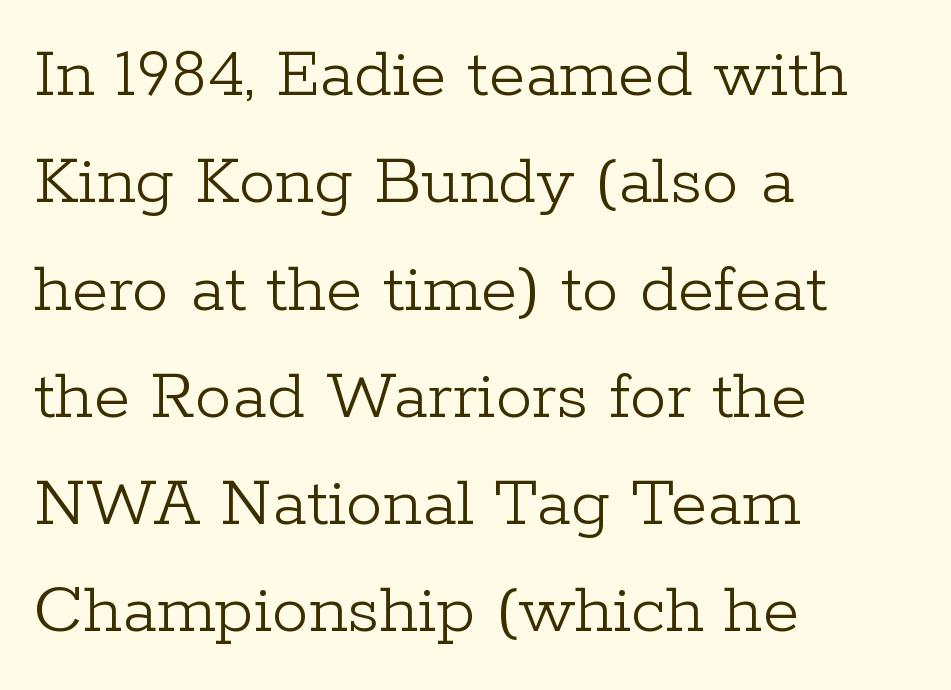
{"serif": "yes", "italic": "no", "bold": "no", "weight": "light", "width": "normal", "stroke_contrast": "low", "x_height": "medium", "monospaced": "no", "underline": "no", "align": "left", "line_spacing": "normal", "line_spacing_ratio": 1.45, "letter_spacing": "normal", "letter_spacing_em": 0.0, "glyph_px": 74}
